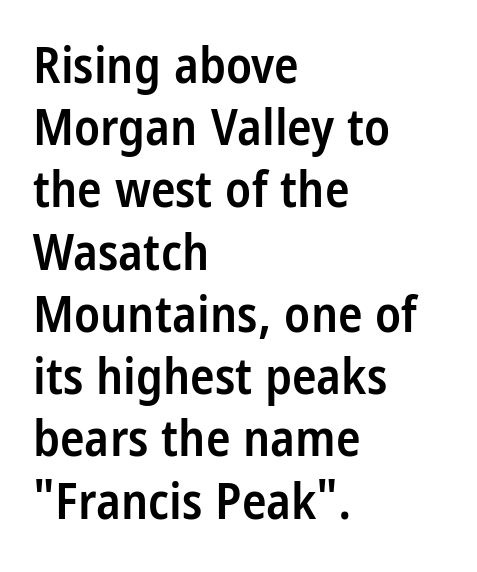
{"serif": "no", "italic": "no", "bold": "semi", "weight": "semibold", "width": "condensed", "stroke_contrast": "low", "x_height": "large", "monospaced": "no", "underline": "no", "align": "left", "line_spacing_ratio": 1.22, "letter_spacing": "normal", "letter_spacing_em": 0.0, "glyph_px": 51}
